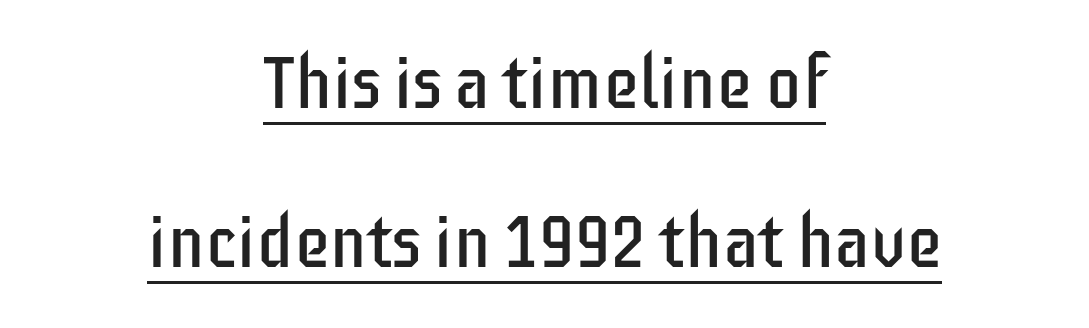
{"serif": "no", "italic": "no", "bold": "no", "weight": "regular", "width": "condensed", "stroke_contrast": "low", "x_height": "large", "monospaced": "no", "underline": "yes", "align": "center", "line_spacing": "loose", "line_spacing_ratio": 2.18, "letter_spacing": "normal", "letter_spacing_em": 0.0, "glyph_px": 73}
